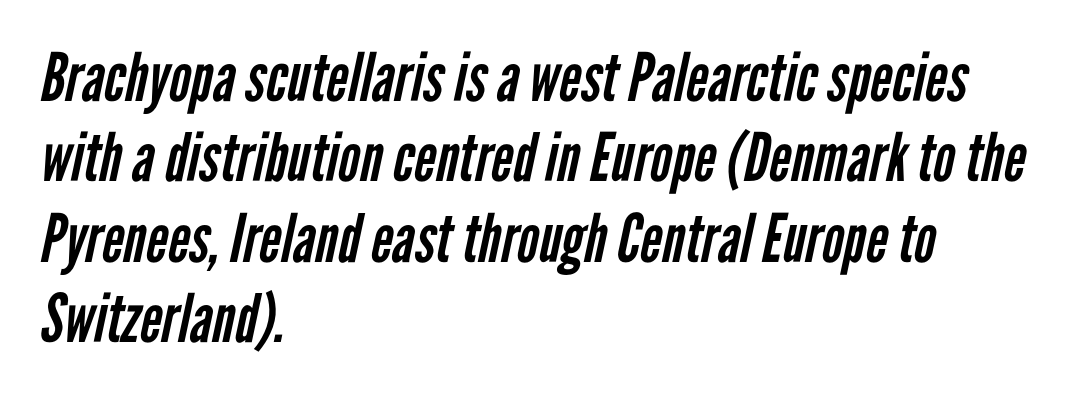
{"serif": "no", "bold": "no", "weight": "regular", "width": "condensed", "stroke_contrast": "low", "x_height": "medium", "monospaced": "no", "underline": "no", "align": "left", "line_spacing_ratio": 1.2, "letter_spacing": "normal", "letter_spacing_em": 0.0, "glyph_px": 67}
